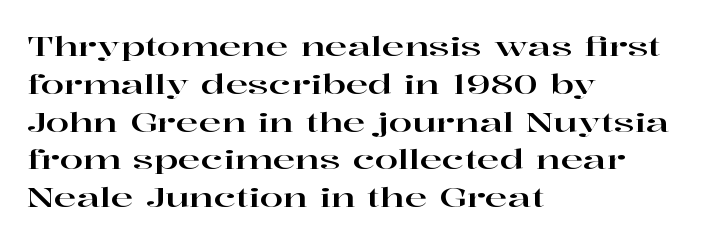
The image shows 27 px text type, upright; set left-aligned, normal line spacing (1.4x), normal letter spacing, not underlined.
